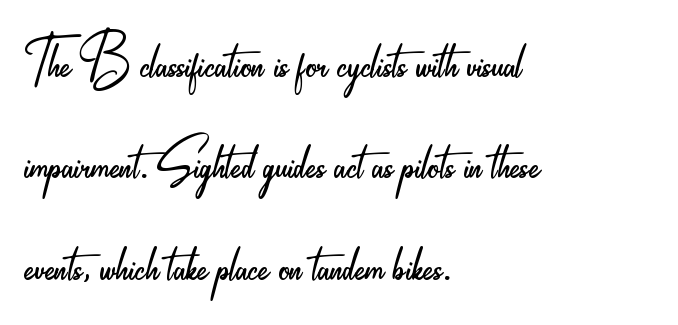
The rendering uses natural spacing where letterforms have individual widths. Just letters on the line, the space beneath them empty. Notice how descenders clear the ascenders below comfortably — that's standard leading. No feet cap the strokes, marking this as sans-serif type. The typesetter chose a ragged-right arrangement here.
